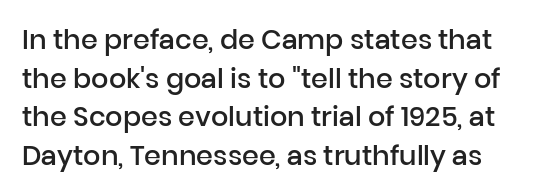
The image shows 27 px text type, upright; set normal line spacing (1.43x), normal letter spacing, not underlined.
